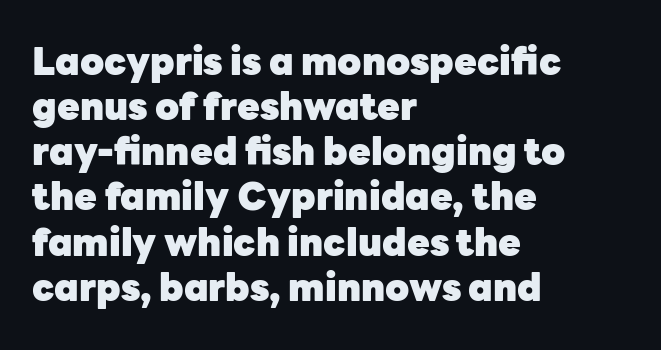
The setting favours the left margin, as ordinary paragraphs usually do. Plenty of ink on the page — the face is bold. Serifs: no, the terminals of the letterforms are clean. Students, note that the glyphs here touch the page at normal intervals. Posture: upright roman.
